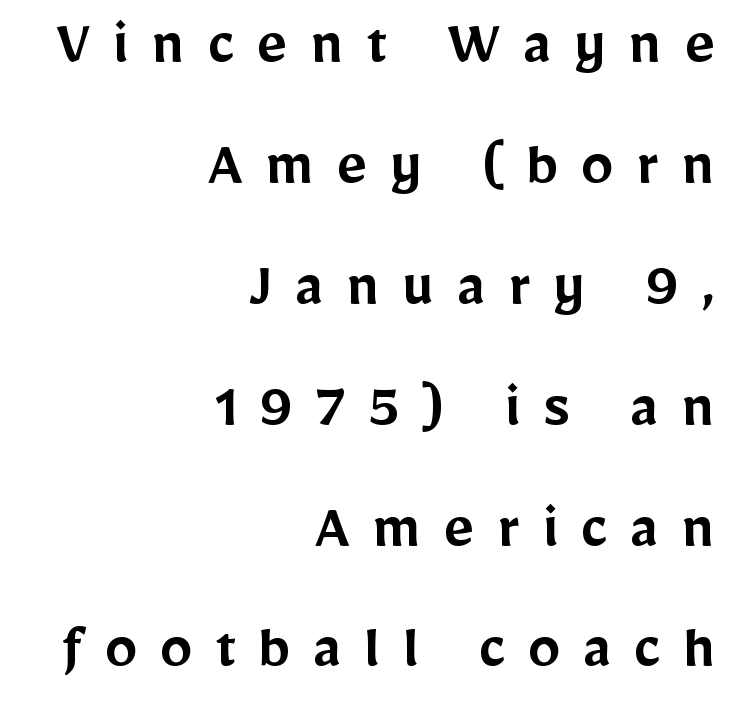
This sample has the flowing, uneven cadence of proportional lettering. The words here are not underlined. The text was rendered using a sans face with plain stroke endings. The lines in this sample share a right terminus and differ only in where they begin. The letters stand straight up with perfectly vertical stems.
